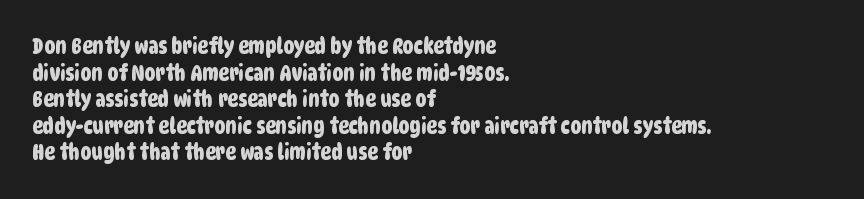
Q: Is the text underlined? A: No.
Q: How is the paragraph aligned? A: Left-aligned.
Q: Is the spacing between letters normal or unusually wide? A: Normal.
